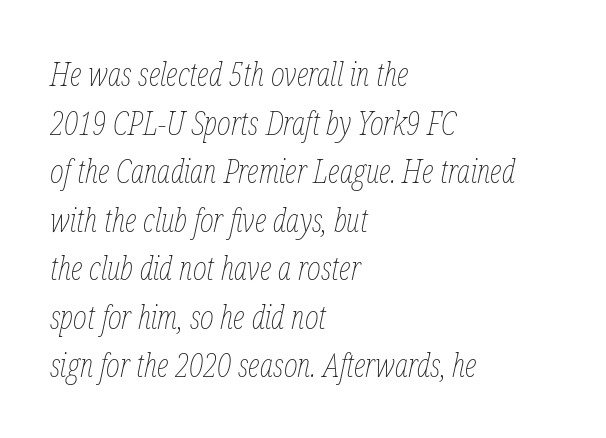
{"italic": "yes", "lean": "right", "slant_degrees": 12, "bold": "no", "weight": "thin", "width": "condensed", "stroke_contrast": "low", "x_height": "medium", "monospaced": "no", "underline": "no", "align": "left", "line_spacing": "normal", "line_spacing_ratio": 1.47, "letter_spacing": "normal", "letter_spacing_em": 0.0, "glyph_px": 33}
